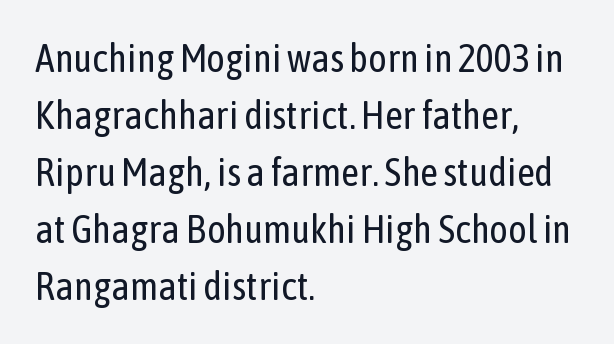
{"serif": "no", "italic": "no", "bold": "no", "weight": "regular", "width": "condensed", "stroke_contrast": "low", "x_height": "medium", "monospaced": "no", "underline": "no", "align": "left", "line_spacing": "normal", "line_spacing_ratio": 1.46, "letter_spacing": "normal", "letter_spacing_em": 0.0, "glyph_px": 39}
